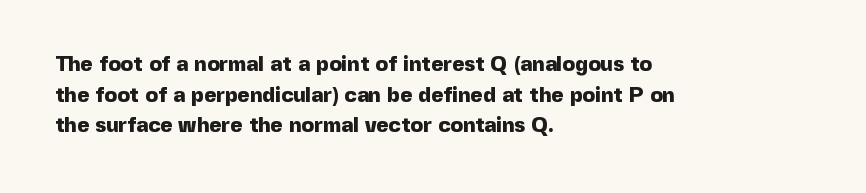
The image shows 21 px bold type, upright; set left-aligned, normal line spacing (1.46x), normal letter spacing, not underlined.
